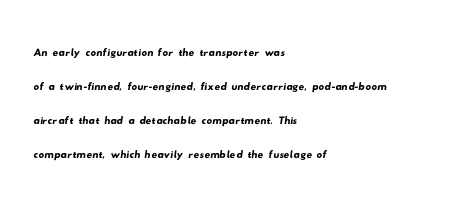
Character widths vary here, with narrow letters taking less room than wide ones. Between one letter and the next there's only the usual sliver of space. This rendering uses left alignment, leaving the right contour irregular. Check the space under the baseline: it is left empty. The font family rendered here belongs to the sans-serif group.
